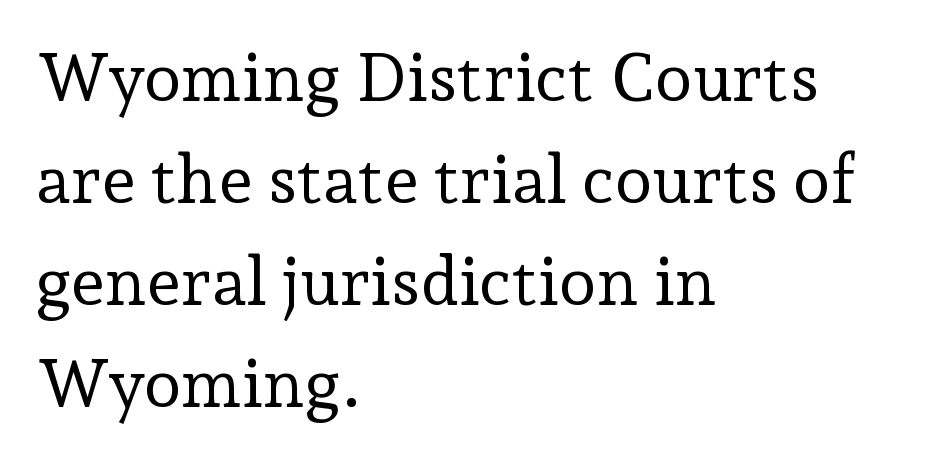
Nothing unusual about the tracking: characters are spaced as the font intends. What kind of face is this? One with serifs. The rendering anchors every line to the left-hand side. One glance says typical: line gaps are just what's usual. Does the lettering tilt? It doesn't — this is upright. Note the varied advance widths — an 'i' is clearly narrower than an 'm'.
